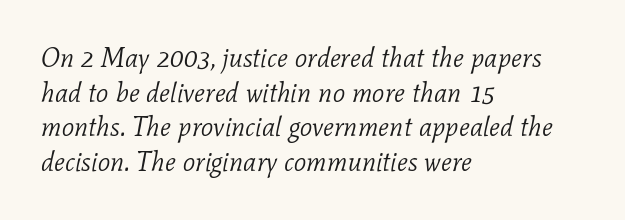
{"italic": "yes", "lean": "right", "slant_degrees": 11, "bold": "no", "underline": "no", "align": "left", "line_spacing": "normal", "line_spacing_ratio": 1.28, "letter_spacing": "normal", "letter_spacing_em": 0.0, "glyph_px": 27}
